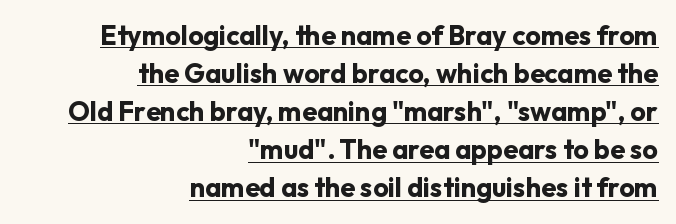
Every stem runs plumb, perpendicular to the baseline. Notice how thick the strokes are: this is what a full bold looks like. A flush-right, rag-left setting is used for this passage. This sample carries an underscore along the baseline area. The vertical gap from one line to the next is medium. This rendering leaves character spacing at its baseline value.
